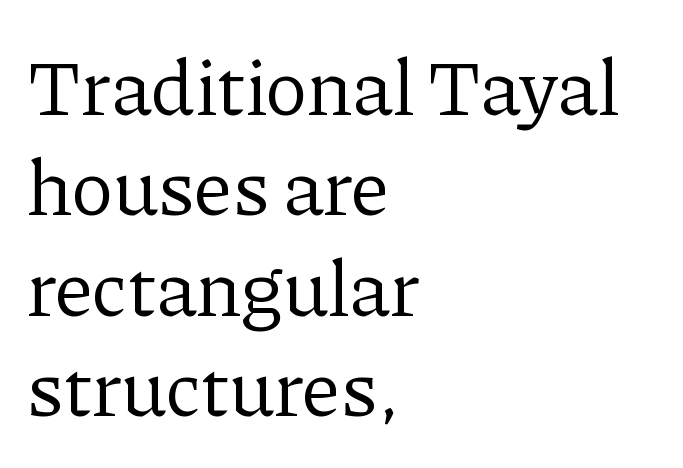
{"serif": "yes", "italic": "no", "bold": "no", "weight": "regular", "width": "normal", "stroke_contrast": "low", "x_height": "medium", "monospaced": "no", "underline": "no", "align": "left", "line_spacing": "normal", "line_spacing_ratio": 1.27, "letter_spacing": "normal", "letter_spacing_em": 0.0, "glyph_px": 79}
